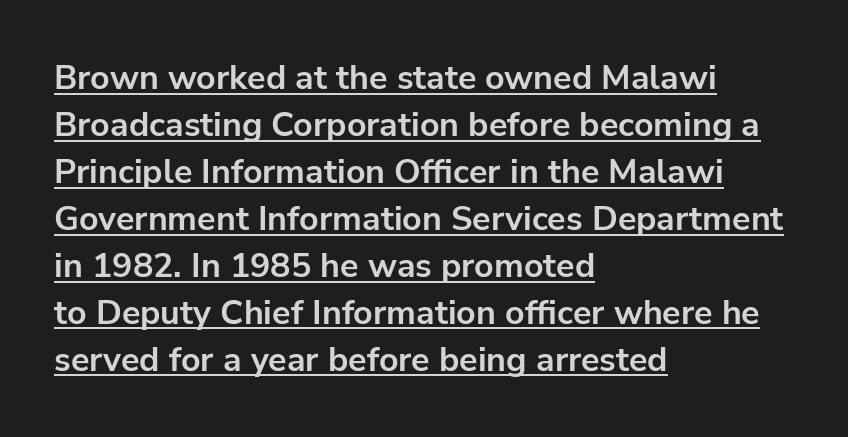
The image shows 34 px bold sans-serif type, upright; set left-aligned, normal line spacing (1.38x), normal letter spacing, underlined; low stroke contrast and a medium x-height.
